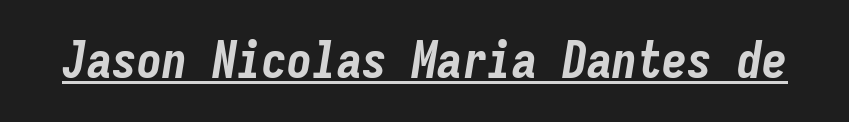
The image shows 50 px bold, condensed type, italic (leaning right), monospaced; set normal letter spacing, underlined; low stroke contrast and a medium x-height.
